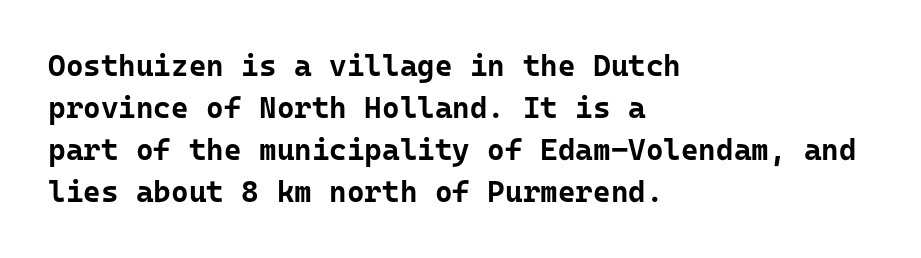
Line starts are locked; line ends wander. Stroke terminals: plain, sans-serif. The foot of each line stays bare and open. Rendered with straight, roman letterforms. The passage shown has conventional tracking throughout.
